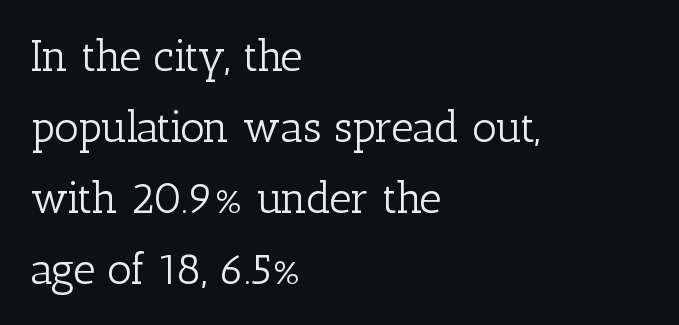
{"serif": "yes", "italic": "no", "bold": "no", "weight": "light", "width": "normal", "stroke_contrast": "low", "x_height": "medium", "monospaced": "no", "underline": "no", "align": "left", "line_spacing": "normal", "line_spacing_ratio": 1.65, "letter_spacing": "normal", "letter_spacing_em": 0.0, "glyph_px": 43}
